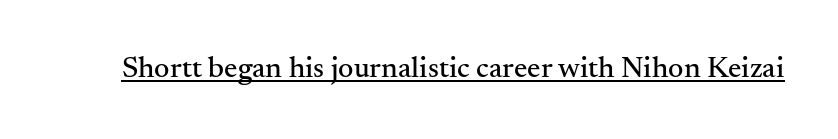
The image shows 30 px serif type, upright; set normal letter spacing, underlined; medium stroke contrast and a small x-height.
